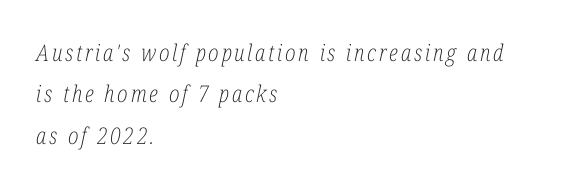
The glyphs look as if they've been sheared to an angle. Horizontally, the lines are justified to the leading edge only. Counters stay open thanks to moderate or lighter strokes. Has an underline been added? It has not.
